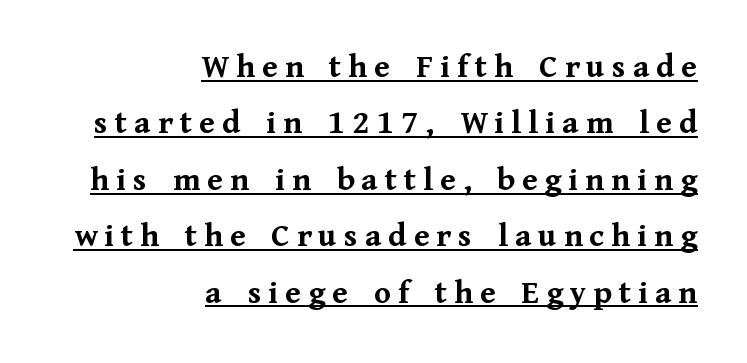
The image shows 34 px semibold serif type, upright; set right-aligned, normal line spacing (1.66x), unusually wide letter spacing (+0.21 em), underlined; medium stroke contrast and a medium x-height.
